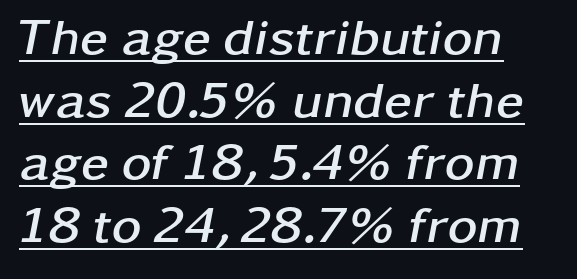
{"italic": "yes", "lean": "right", "slant_degrees": 11, "bold": "yes", "weight": "semibold", "width": "wide", "stroke_contrast": "low", "x_height": "medium", "monospaced": "no", "underline": "yes", "align": "left", "line_spacing_ratio": 1.23, "letter_spacing": "normal", "letter_spacing_em": 0.0, "glyph_px": 51}
